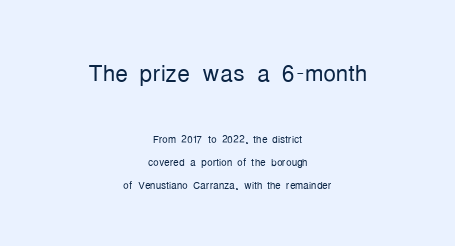
The image shows 32 px light, condensed sans-serif type, upright; set centered, normal line spacing (1.66x), normal letter spacing, not underlined; the first (top) block is 2.29x larger; low stroke contrast and a medium x-height.
